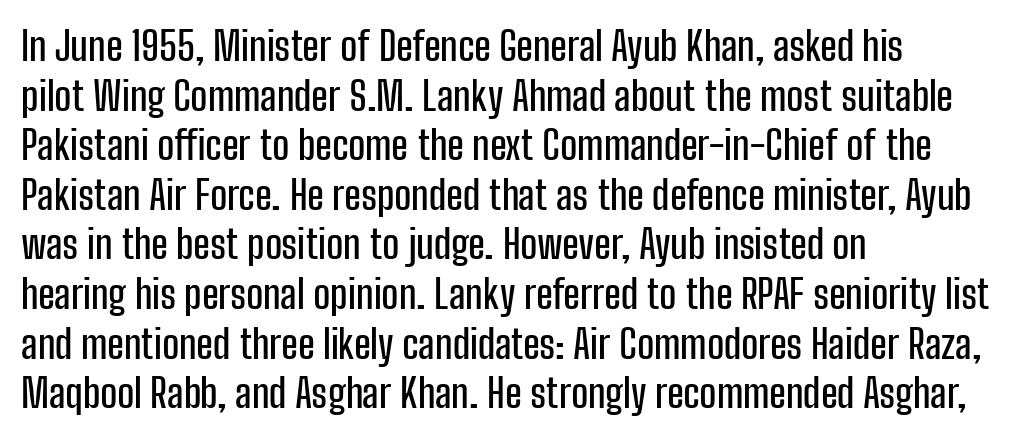
{"serif": "no", "italic": "no", "width": "condensed", "stroke_contrast": "low", "x_height": "medium", "monospaced": "no", "underline": "no", "align": "left", "line_spacing_ratio": 1.24, "letter_spacing": "normal", "letter_spacing_em": 0.0, "glyph_px": 40}
